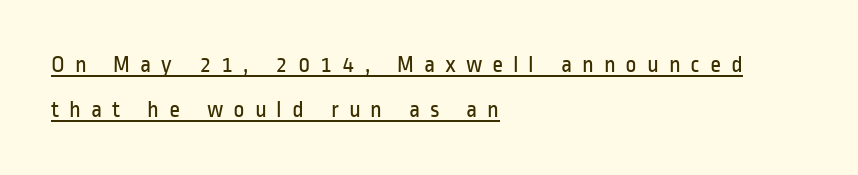
Q: Is the text bold? A: No.
Q: Is the text italic (slanted)? A: No, it is upright.
Q: Is the text underlined? A: Yes.
Q: How is the paragraph aligned? A: Left-aligned.
Q: Is the spacing between letters normal or unusually wide? A: Unusually wide.
